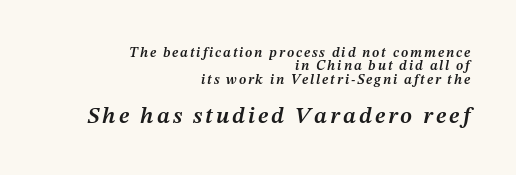
The image shows 23 px text type, italic (leaning right); set right-aligned, tight line spacing (0.96x), not underlined; the second (bottom) block is 1.64x larger.
